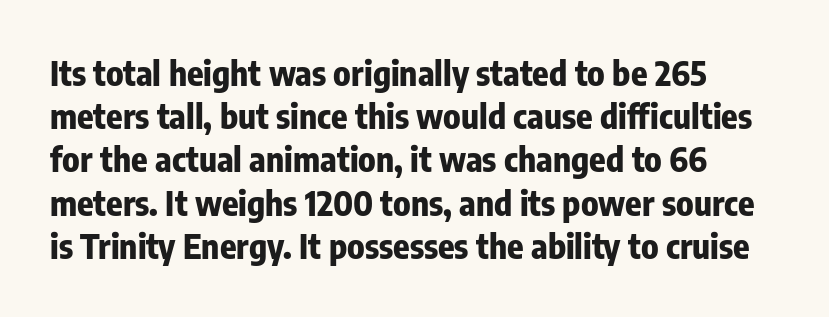
Each letter keeps its own natural width here, so spacing adapts to shape. The type sits square on the baseline with zero lean. Does the leading feel generous? No, just average. The passage shown is not underscored anywhere.
